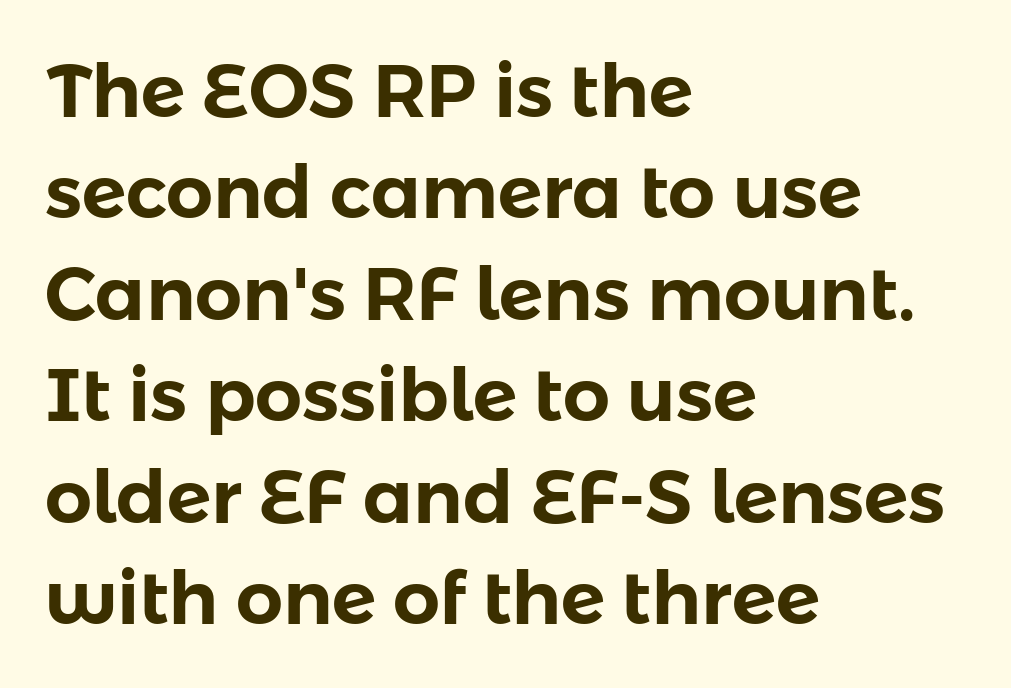
Q: Is the text italic (slanted)? A: No, it is upright.
Q: Is the typeface a serif or a sans-serif typeface? A: Sans-serif.
Q: Is the text underlined? A: No.
Q: How is the paragraph aligned? A: Left-aligned.
Q: Is the spacing between letters normal or unusually wide? A: Normal.
Q: Is the spacing between lines tight, normal or loose? A: Normal.
Q: Width (condensed, normal, or wide)? A: Normal.
Q: Stroke contrast? A: Low.
Q: x-height? A: Medium.
Q: Monospaced? A: No.
